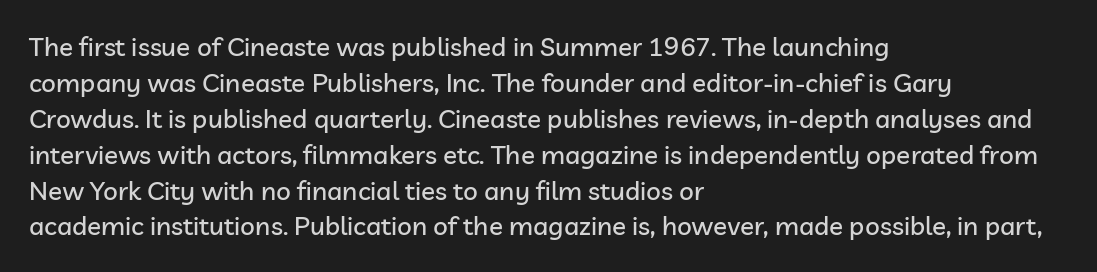
{"italic": "no", "underline": "no", "align": "left", "line_spacing": "normal", "line_spacing_ratio": 1.38, "letter_spacing": "normal", "letter_spacing_em": 0.0, "glyph_px": 26}
